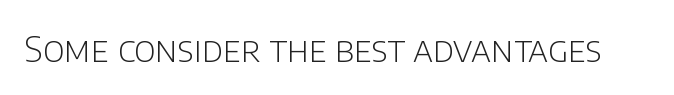
The glyphs are unaccompanied by any horizontal stroke below them. The strokes are not fattened; the text isn't bold. Posture: vertical. Compared with typical body copy, the letter spacing here is the same. Are there feet on the stems? There aren't — it's a sans.
